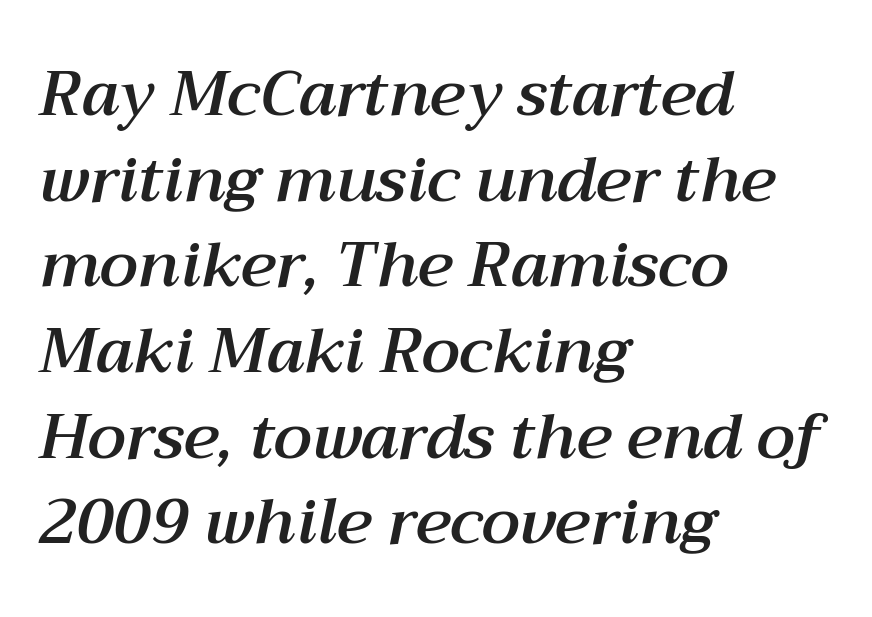
The specimen reads as italic at a glance. The letters sit at their default tracking, neither squeezed nor spread. The zone under the glyphs is completely vacant. Evenly set lines give the paragraph a standard silhouette. A typesetter would call this proportional, since set widths differ per character.
